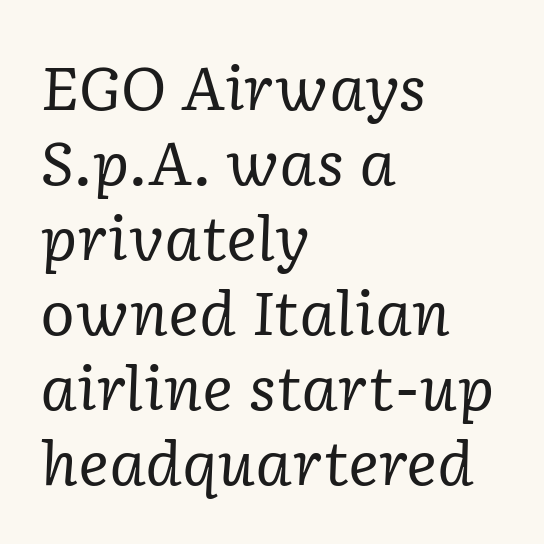
The image shows 59 px regular-weight serif type, italic (leaning right); set left-aligned, normal line spacing (1.27x), normal letter spacing, not underlined; low stroke contrast and a medium x-height.
